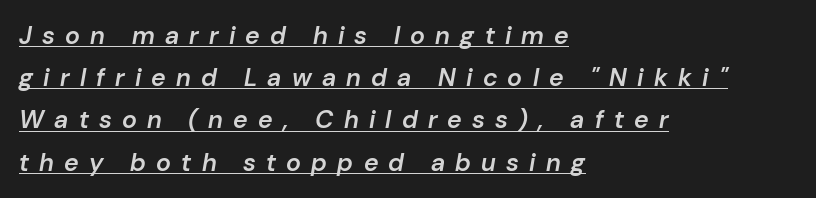
The image shows 25 px text type, italic (leaning right); set left-aligned, normal line spacing (1.69x), unusually wide letter spacing (+0.41 em), underlined.
